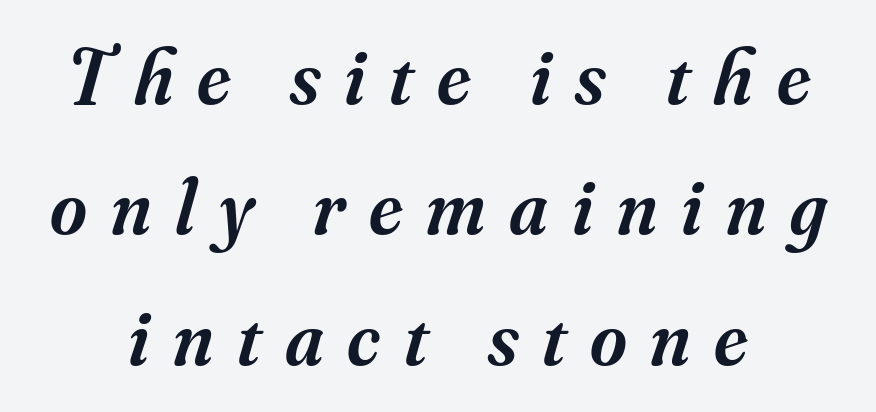
Weight check: semibold — heavier than regular, not quite bold. Notice how descenders clear the ascenders below comfortably — that's standard leading. In terms of posture, this sample is oblique. The type is letterspaced generously, with wide tracking.
